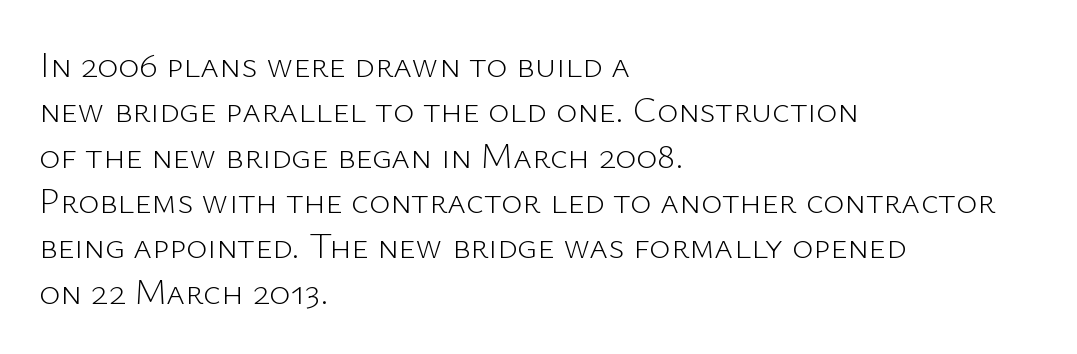
{"serif": "no", "italic": "no", "bold": "no", "weight": "light", "width": "normal", "stroke_contrast": "low", "x_height": "medium", "monospaced": "no", "underline": "no", "align": "left", "line_spacing": "normal", "line_spacing_ratio": 1.26, "letter_spacing": "normal", "letter_spacing_em": 0.0, "glyph_px": 36}
